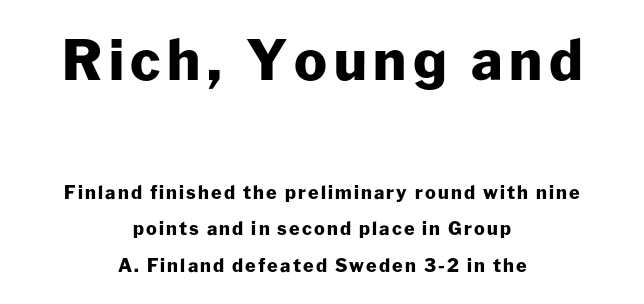
{"serif": "no", "italic": "no", "bold": "yes", "weight": "heavy", "width": "normal", "stroke_contrast": "low", "x_height": "medium", "monospaced": "no", "underline": "no", "align": "center", "line_spacing": "loose", "line_spacing_ratio": 2.02, "larger_block": "first", "size_ratio": 3.06, "glyph_px": 55}
